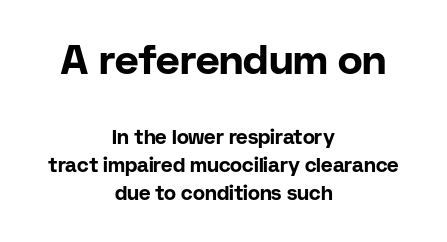
{"serif": "no", "italic": "no", "bold": "yes", "weight": "bold", "width": "normal", "stroke_contrast": "low", "x_height": "medium", "monospaced": "no", "underline": "no", "align": "center", "line_spacing": "normal", "line_spacing_ratio": 1.4, "letter_spacing": "normal", "letter_spacing_em": 0.0, "larger_block": "first", "size_ratio": 2.05, "glyph_px": 41}
